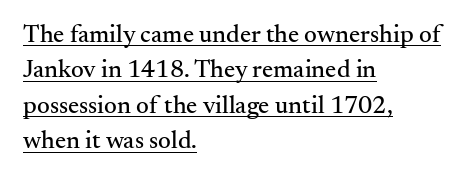
{"italic": "no", "underline": "yes", "align": "left", "line_spacing": "normal", "line_spacing_ratio": 1.42, "letter_spacing": "normal", "letter_spacing_em": 0.0, "glyph_px": 25}
